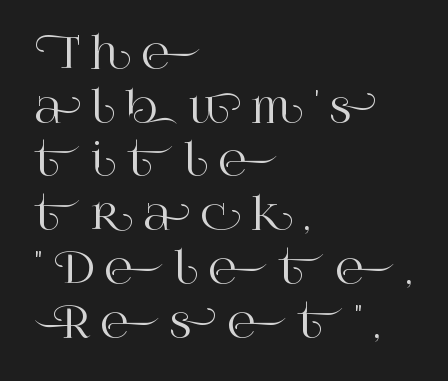
The image shows 43 px serif type, upright; set left-aligned, normal line spacing (1.25x), unusually wide letter spacing (+0.24 em), not underlined; high stroke contrast and a large x-height.
